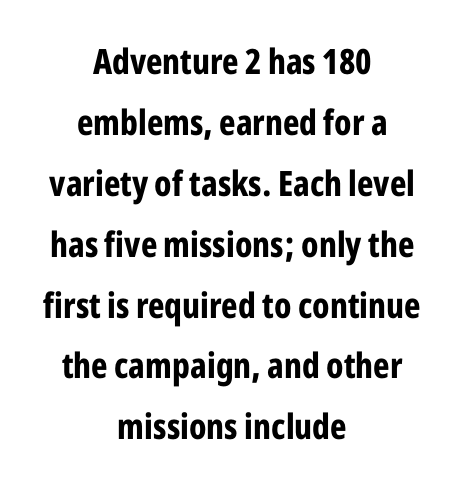
{"serif": "no", "italic": "no", "bold": "yes", "weight": "bold", "width": "condensed", "stroke_contrast": "low", "x_height": "medium", "monospaced": "no", "underline": "no", "align": "center", "line_spacing_ratio": 1.74, "letter_spacing": "normal", "letter_spacing_em": 0.0, "glyph_px": 35}
